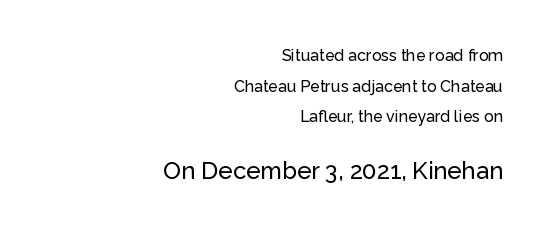
The image shows 24 px text type, upright; set right-aligned, loose line spacing (1.92x), normal letter spacing, not underlined; the second (bottom) block is 1.5x larger.
